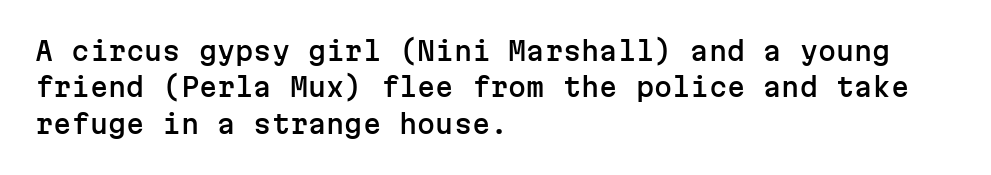
Q: Is the text italic (slanted)? A: No, it is upright.
Q: Is the text underlined? A: No.
Q: How is the paragraph aligned? A: Left-aligned.
Q: Is the spacing between letters normal or unusually wide? A: Normal.
Q: Is the spacing between lines tight, normal or loose? A: Normal.
